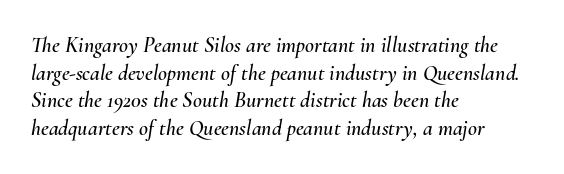
Q: Is the text italic (slanted)? A: Yes, it leans right by about 10 degrees.
Q: Is the text underlined? A: No.
Q: How is the paragraph aligned? A: Left-aligned.
Q: Is the spacing between letters normal or unusually wide? A: Normal.
Q: Is the spacing between lines tight, normal or loose? A: Normal.
